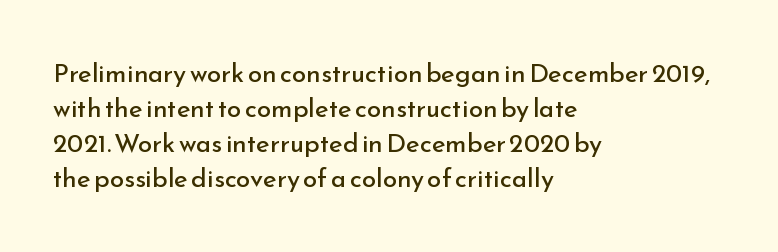
How are the letters spaced? Ordinarily, with no added tracking. Has an underline been added? It has not. Honestly, the row spacing looks completely unremarkable. The font is comparable to plain body text, perhaps lighter. Visually the block forms a straight wall on the left and a jagged coastline on the right.
